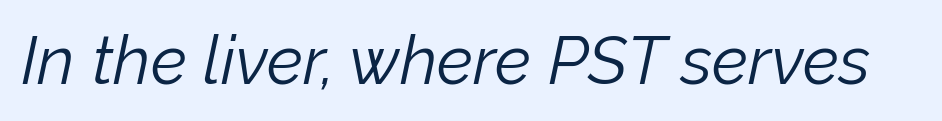
Q: Is the text bold? A: No.
Q: Is the text italic (slanted)? A: Yes, it leans right by about 12 degrees.
Q: Is the text underlined? A: No.
Q: Is the spacing between letters normal or unusually wide? A: Normal.
Q: Width (condensed, normal, or wide)? A: Normal.
Q: Stroke contrast? A: Low.
Q: x-height? A: Medium.
Q: Monospaced? A: No.
